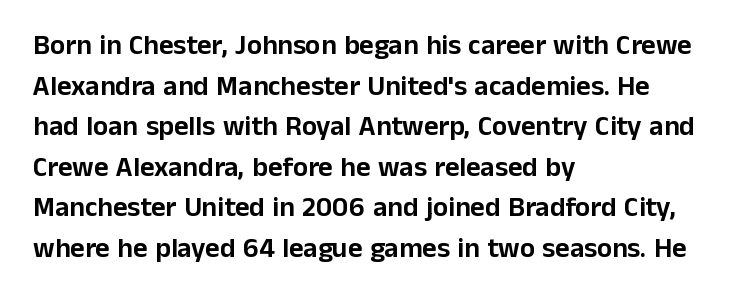
Q: Is the text italic (slanted)? A: No, it is upright.
Q: Is the typeface a serif or a sans-serif typeface? A: Sans-serif.
Q: Is the text underlined? A: No.
Q: How is the paragraph aligned? A: Left-aligned.
Q: Is the spacing between letters normal or unusually wide? A: Normal.
Q: Is the spacing between lines tight, normal or loose? A: Normal.
Q: Width (condensed, normal, or wide)? A: Normal.
Q: Stroke contrast? A: Low.
Q: x-height? A: Medium.
Q: Monospaced? A: No.
